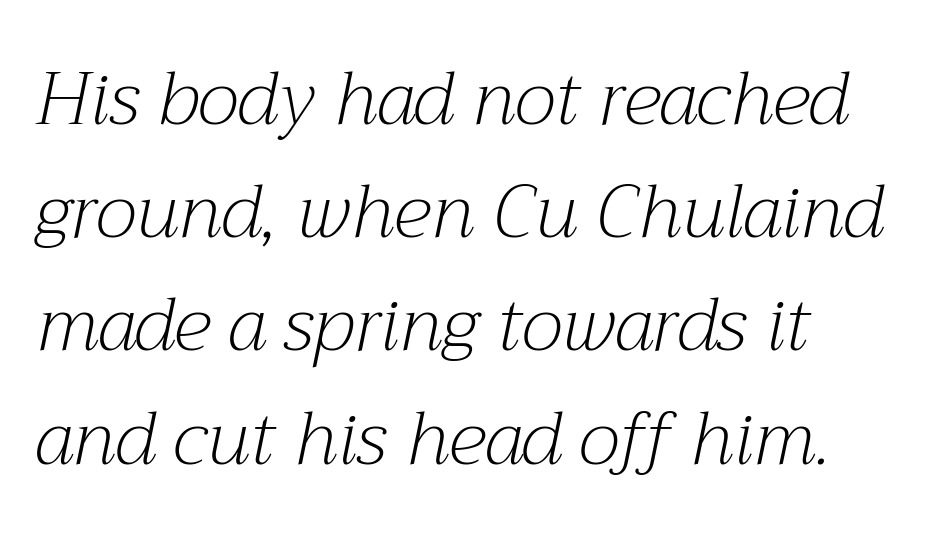
Q: Is the text bold? A: No.
Q: Is the text italic (slanted)? A: Yes, it leans right by about 12 degrees.
Q: Is the typeface a serif or a sans-serif typeface? A: Serif.
Q: Is the text underlined? A: No.
Q: How is the paragraph aligned? A: Left-aligned.
Q: Is the spacing between letters normal or unusually wide? A: Normal.
Q: Is the spacing between lines tight, normal or loose? A: Normal.
Q: Width (condensed, normal, or wide)? A: Normal.
Q: Stroke contrast? A: Medium.
Q: x-height? A: Medium.
Q: Monospaced? A: No.
